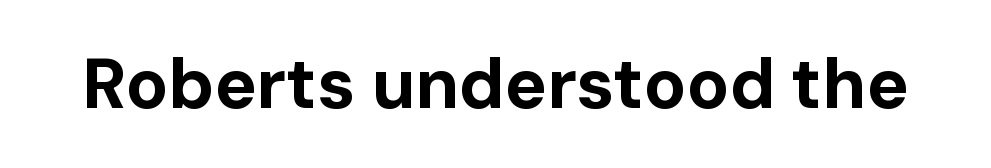
{"serif": "no", "italic": "no", "bold": "yes", "weight": "bold", "width": "normal", "stroke_contrast": "low", "x_height": "medium", "monospaced": "no", "underline": "no", "letter_spacing": "normal", "letter_spacing_em": 0.0, "glyph_px": 70}
